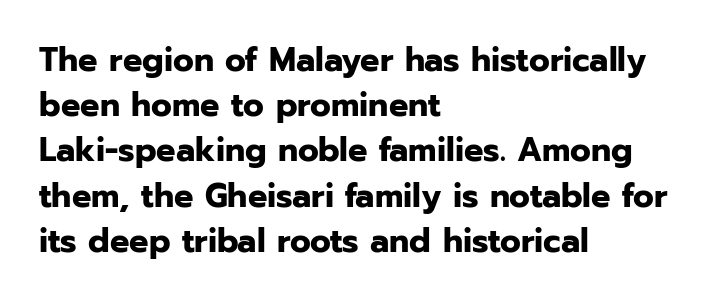
Q: Is the text bold? A: Yes.
Q: Is the text italic (slanted)? A: No, it is upright.
Q: Is the typeface a serif or a sans-serif typeface? A: Sans-serif.
Q: Is the text underlined? A: No.
Q: How is the paragraph aligned? A: Left-aligned.
Q: Is the spacing between letters normal or unusually wide? A: Normal.
Q: Is the spacing between lines tight, normal or loose? A: Normal.
Q: Width (condensed, normal, or wide)? A: Normal.
Q: Stroke contrast? A: Low.
Q: x-height? A: Medium.
Q: Monospaced? A: No.
